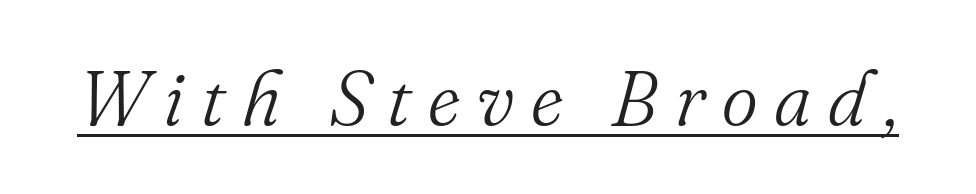
{"serif": "yes", "italic": "yes", "lean": "right", "slant_degrees": 16, "bold": "no", "weight": "light", "width": "normal", "stroke_contrast": "medium", "x_height": "small", "monospaced": "no", "underline": "yes", "letter_spacing": "wide", "letter_spacing_em": 0.22, "glyph_px": 77}
